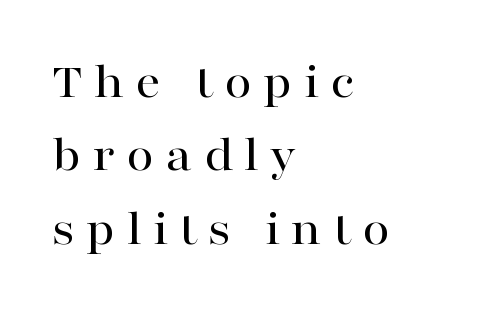
{"serif": "yes", "italic": "no", "width": "wide", "stroke_contrast": "high", "x_height": "medium", "monospaced": "no", "underline": "no", "align": "left", "line_spacing": "normal", "line_spacing_ratio": 1.47, "letter_spacing": "wide", "letter_spacing_em": 0.22, "glyph_px": 50}
